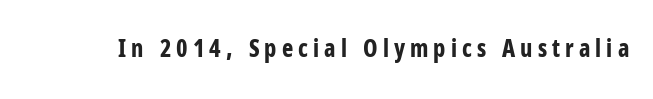
The image shows 24 px bold type, upright; set unusually wide letter spacing (+0.21 em), not underlined.
